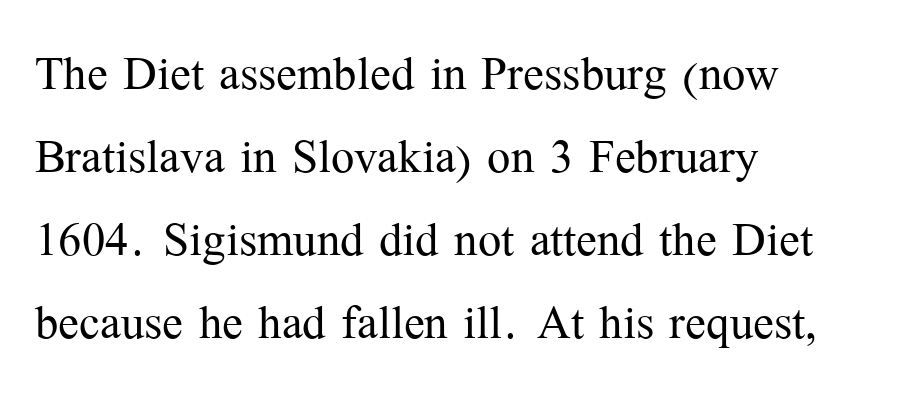
{"serif": "yes", "italic": "no", "bold": "no", "weight": "light", "width": "normal", "stroke_contrast": "medium", "x_height": "medium", "monospaced": "no", "underline": "no", "align": "left", "line_spacing": "normal", "line_spacing_ratio": 1.34, "letter_spacing": "normal", "letter_spacing_em": 0.0, "glyph_px": 62}
